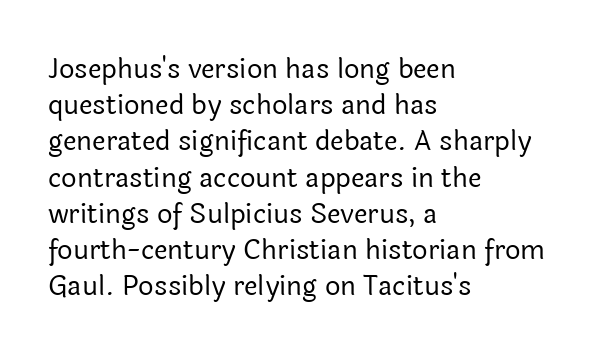
The strokes carry an ordinary text weight at most. Teacher's note: observe the even left margin — that is flush-left alignment. The lines sit at an ordinary, default distance from one another. Does extra space separate the letters? No, they use regular spacing. Posture: vertical. The specimen omits any rule beneath the text block's lines.
